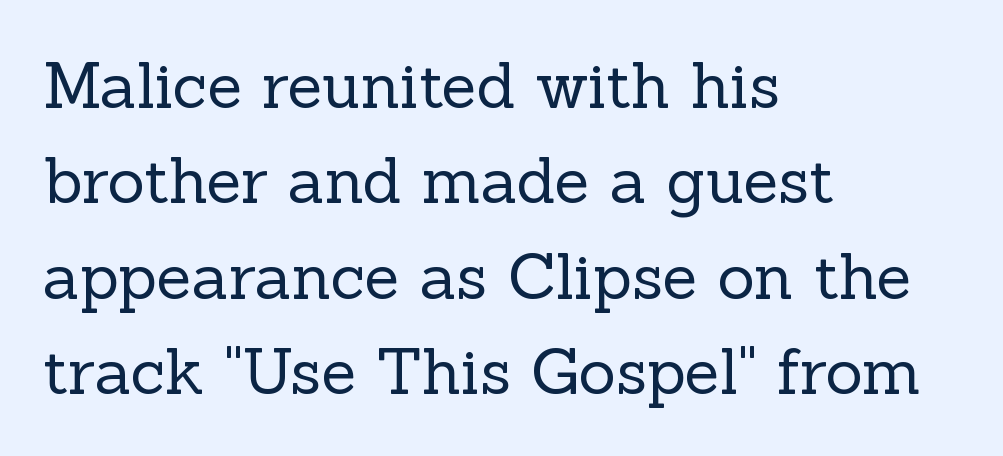
The type is set solid horizontally, with unmodified tracking. This rendering uses left alignment, leaving the right contour irregular. You could not count columns in this text — the font is proportionally spaced. Underline: absent. Evenly set lines give the paragraph a standard silhouette.
